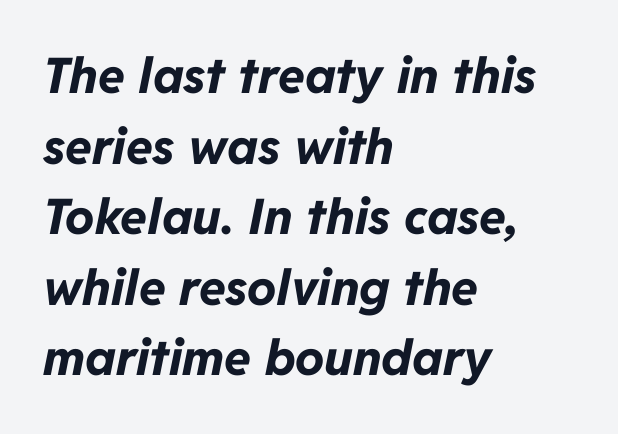
{"italic": "yes", "lean": "right", "slant_degrees": 11, "bold": "yes", "weight": "bold", "width": "normal", "stroke_contrast": "low", "x_height": "medium", "monospaced": "no", "underline": "no", "align": "left", "line_spacing": "normal", "line_spacing_ratio": 1.44, "letter_spacing": "normal", "letter_spacing_em": 0.0, "glyph_px": 49}
